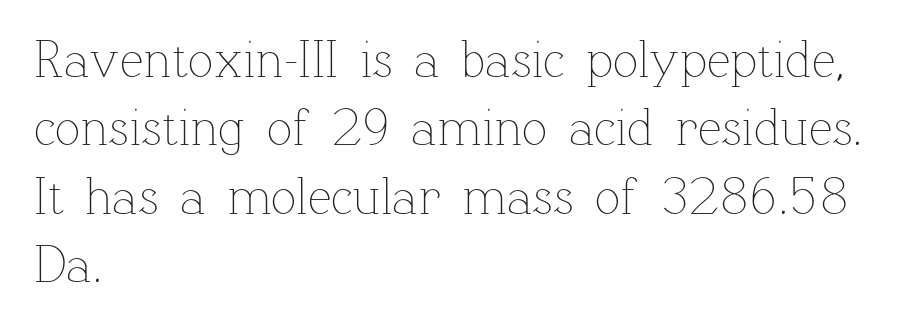
Line beginnings align vertically; line endings do not. Unlike italic type, these characters show no tilt at all. This block has exactly the height ordinary leading produces. Counters stay open thanks to moderate or lighter strokes. The line texture is even and compact thanks to regular tracking.
